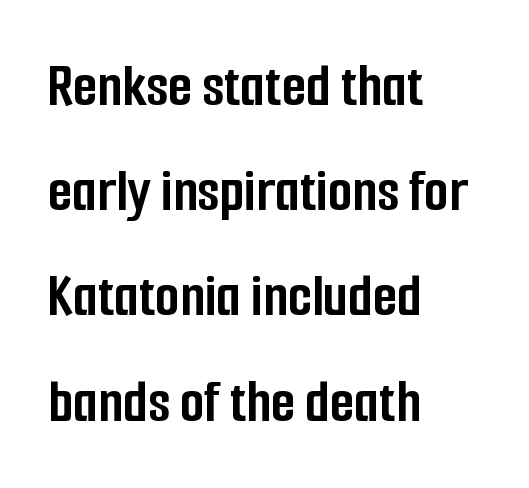
{"serif": "no", "italic": "no", "bold": "yes", "weight": "semibold", "width": "condensed", "stroke_contrast": "low", "x_height": "medium", "monospaced": "no", "underline": "no", "align": "left", "line_spacing": "normal", "line_spacing_ratio": 1.67, "letter_spacing": "normal", "letter_spacing_em": 0.0, "glyph_px": 63}
